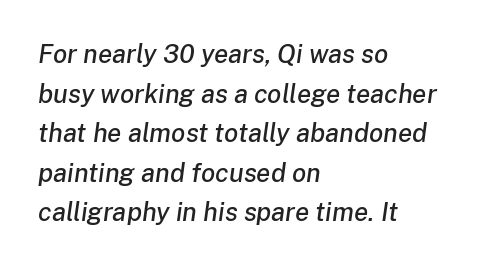
The image shows 26 px text type, italic (leaning right); set left-aligned, normal line spacing (1.52x), normal letter spacing, not underlined.
